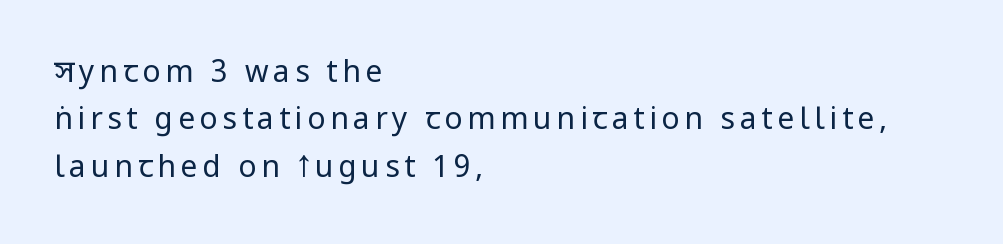
The image shows 30 px regular-weight, condensed sans-serif type, upright; set left-aligned, normal line spacing (1.58x), not underlined; low stroke contrast and a large x-height.
